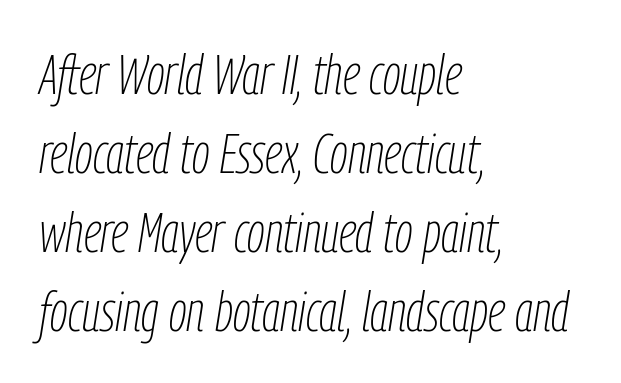
Q: Is the text bold? A: No.
Q: Is the text italic (slanted)? A: Yes, it leans right by about 9 degrees.
Q: Is the text underlined? A: No.
Q: How is the paragraph aligned? A: Left-aligned.
Q: Is the spacing between letters normal or unusually wide? A: Normal.
Q: Is the spacing between lines tight, normal or loose? A: Normal.
Q: Width (condensed, normal, or wide)? A: Condensed.
Q: Stroke contrast? A: Low.
Q: x-height? A: Medium.
Q: Monospaced? A: No.
